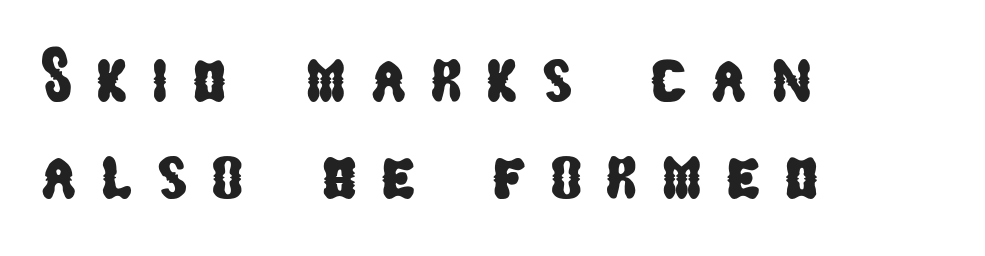
The image shows 77 px condensed sans-serif type; set left-aligned, normal line spacing (1.26x), unusually wide letter spacing (+0.3 em), not underlined; low stroke contrast and a medium x-height.
